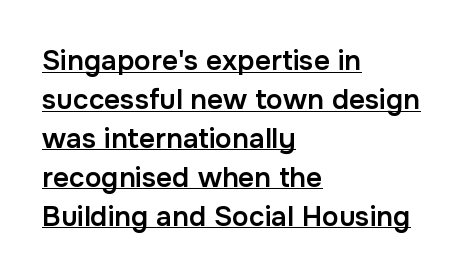
Q: Is the text bold? A: Semi-bold.
Q: Is the text italic (slanted)? A: No, it is upright.
Q: Is the typeface a serif or a sans-serif typeface? A: Sans-serif.
Q: Is the text underlined? A: Yes.
Q: How is the paragraph aligned? A: Left-aligned.
Q: Is the spacing between letters normal or unusually wide? A: Normal.
Q: Is the spacing between lines tight, normal or loose? A: Normal.
Q: Width (condensed, normal, or wide)? A: Normal.
Q: Stroke contrast? A: Low.
Q: x-height? A: Medium.
Q: Monospaced? A: No.
